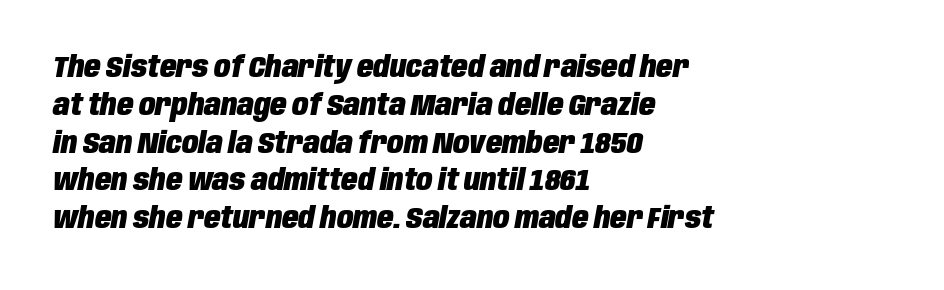
{"italic": "yes", "lean": "right", "slant_degrees": 10, "bold": "yes", "weight": "heavy", "width": "condensed", "stroke_contrast": "low", "x_height": "large", "monospaced": "no", "underline": "no", "align": "left", "line_spacing": "normal", "line_spacing_ratio": 1.26, "letter_spacing": "normal", "letter_spacing_em": 0.0, "glyph_px": 30}
